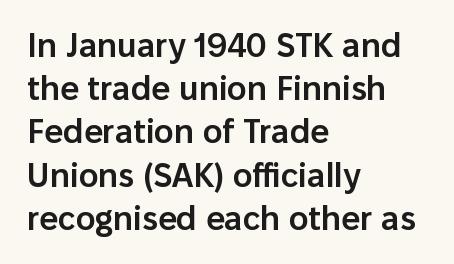
{"serif": "no", "italic": "no", "bold": "semi", "weight": "semibold", "width": "normal", "stroke_contrast": "low", "x_height": "medium", "monospaced": "no", "underline": "no", "align": "left", "line_spacing": "normal", "line_spacing_ratio": 1.31, "letter_spacing": "normal", "letter_spacing_em": 0.0, "glyph_px": 33}
